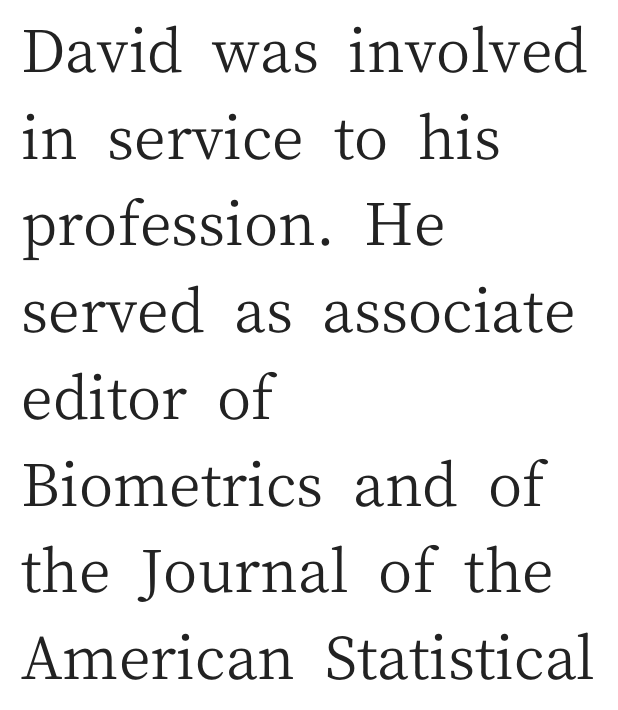
The passage shown is not underscored anywhere. Spacing verdict: proportional, widths tailored to each character. The letters look calm and open, with moderate or lighter stems. If you measured baseline to baseline, you'd find a middling distance. The ragged edge is on the right, which tells us the setting is flush left.
